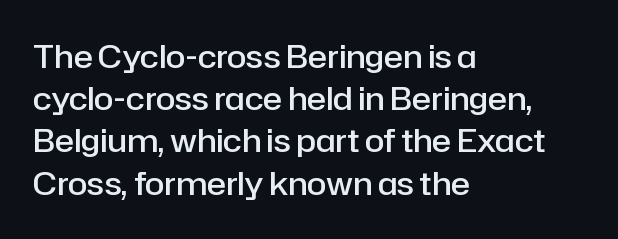
{"serif": "no", "italic": "no", "bold": "semi", "weight": "semibold", "width": "normal", "stroke_contrast": "low", "x_height": "medium", "monospaced": "no", "underline": "no", "align": "left", "line_spacing": "normal", "line_spacing_ratio": 1.32, "letter_spacing": "normal", "letter_spacing_em": 0.0, "glyph_px": 32}
